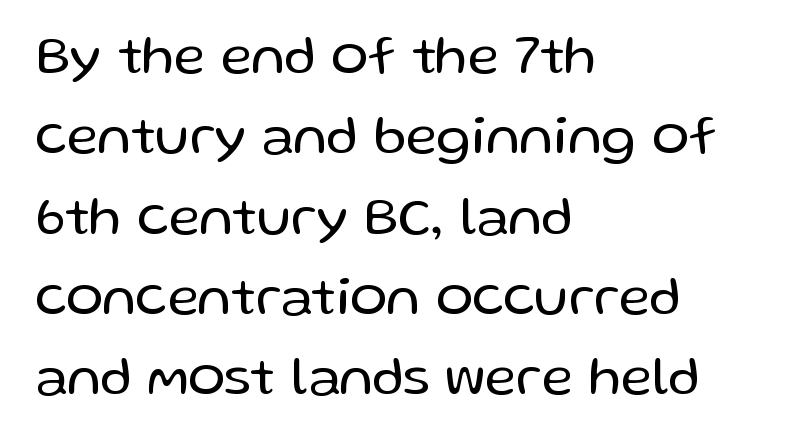
The image shows 55 px regular-weight sans-serif type, upright; set left-aligned, normal line spacing (1.46x), normal letter spacing, not underlined; low stroke contrast and a medium x-height.
